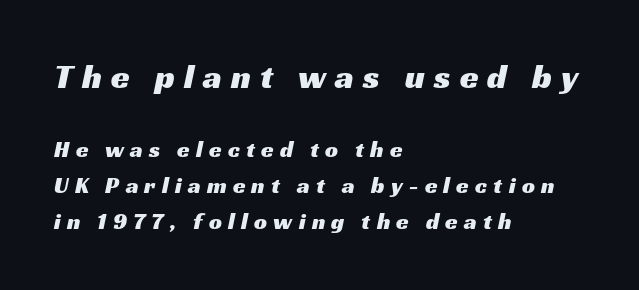
{"serif": "no", "width": "wide", "stroke_contrast": "medium", "x_height": "medium", "monospaced": "no", "underline": "no", "align": "left", "line_spacing": "normal", "line_spacing_ratio": 1.56, "letter_spacing": "wide", "letter_spacing_em": 0.27, "larger_block": "first", "size_ratio": 1.48, "glyph_px": 34}
